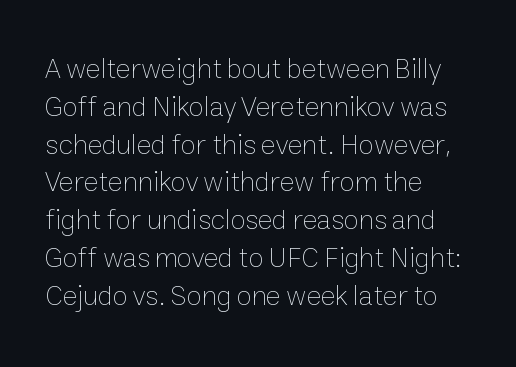
The image shows 28 px thin type, upright; set left-aligned, normal line spacing (1.35x), normal letter spacing, not underlined; low stroke contrast and a medium x-height.
